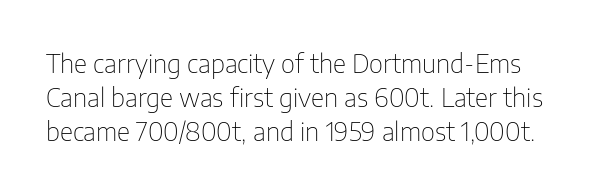
{"italic": "no", "bold": "no", "underline": "no", "line_spacing": "normal", "line_spacing_ratio": 1.3, "letter_spacing": "normal", "letter_spacing_em": 0.0, "glyph_px": 26}
